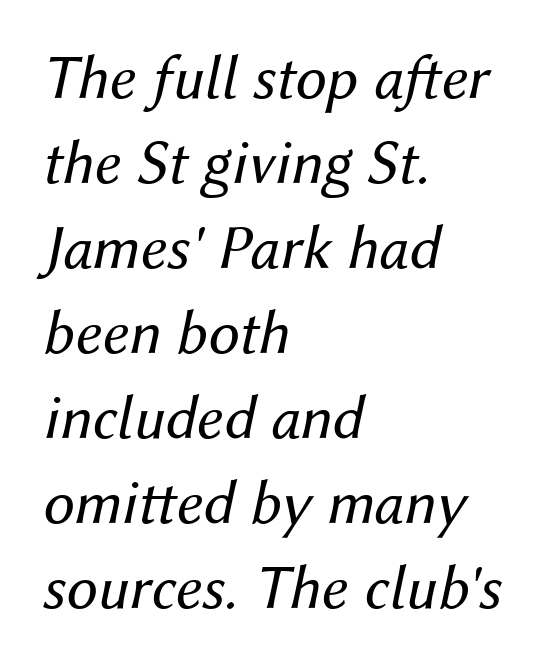
The text carries the slant typical of an italic or oblique font. Reading down the block, your eye returns to a fixed left position each line. The type is set solid horizontally, with unmodified tracking. Check the space under the baseline: it is left empty. Each letter keeps its own natural width here, so spacing adapts to shape. The strokes carry an ordinary text weight at most.
